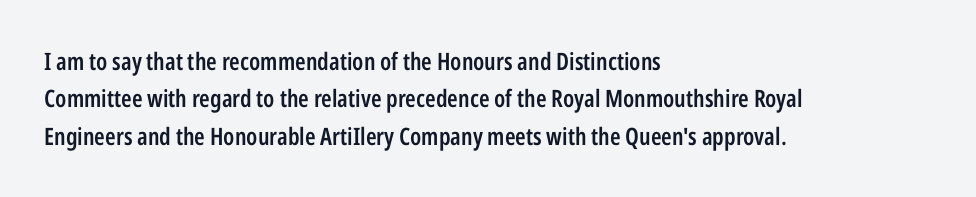
Q: Is the text bold? A: Semi-bold.
Q: Is the text italic (slanted)? A: No, it is upright.
Q: Is the text underlined? A: No.
Q: How is the paragraph aligned? A: Left-aligned.
Q: Is the spacing between letters normal or unusually wide? A: Normal.
Q: Is the spacing between lines tight, normal or loose? A: Normal.
